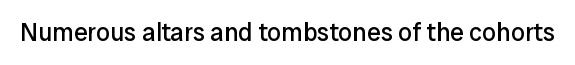
The image shows 25 px text type, upright; set normal letter spacing, not underlined.
